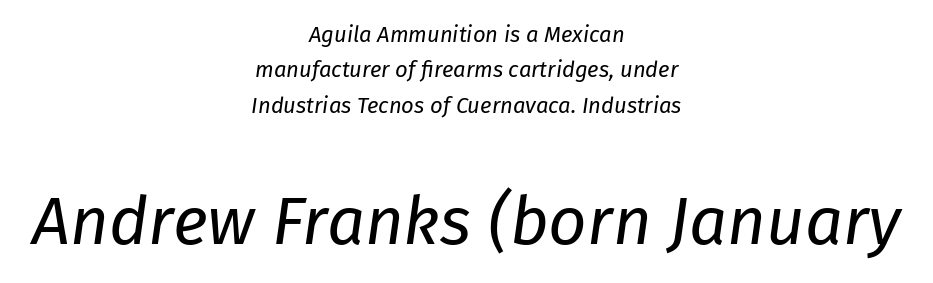
The image shows 67 px regular-weight type, italic (leaning right); set centered, normal line spacing (1.61x), normal letter spacing, not underlined; the second (bottom) block is 3.05x larger; low stroke contrast and a medium x-height.
